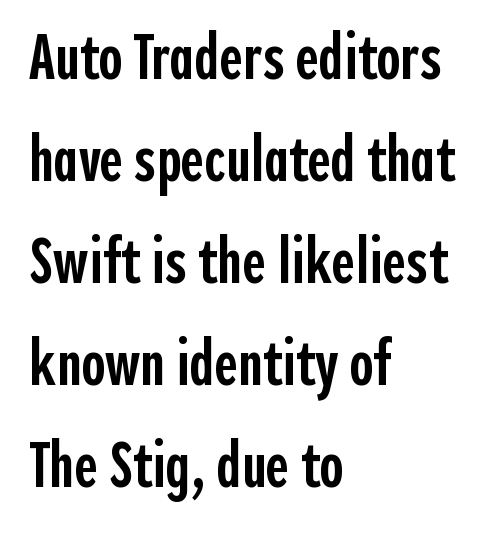
The letters advance in unequal steps, a hallmark of proportional type. Vertically, the passage feels balanced, rows spaced as you'd expect. Lines of text with bare space underneath. Unlike italic type, these characters show no tilt at all. The typesetter chose a ragged-right arrangement here.
